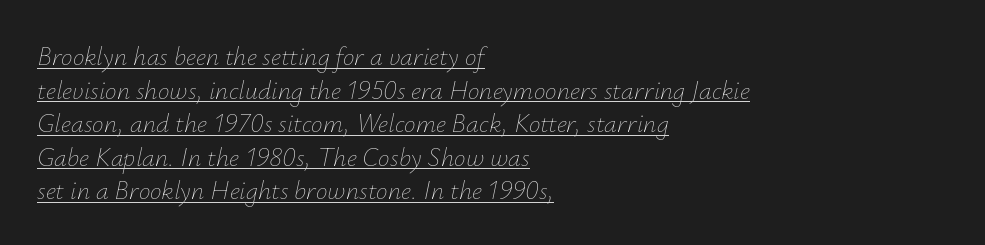
{"italic": "yes", "lean": "right", "slant_degrees": 12, "bold": "no", "underline": "yes", "align": "left", "line_spacing": "normal", "line_spacing_ratio": 1.29, "letter_spacing": "normal", "letter_spacing_em": 0.0, "glyph_px": 26}
